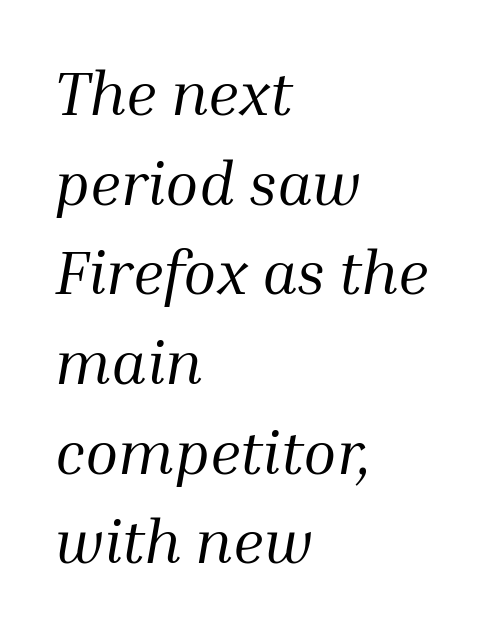
{"serif": "yes", "italic": "yes", "lean": "right", "slant_degrees": 10, "bold": "no", "weight": "regular", "width": "normal", "stroke_contrast": "medium", "x_height": "medium", "monospaced": "no", "underline": "no", "align": "left", "line_spacing": "normal", "line_spacing_ratio": 1.47, "letter_spacing": "normal", "letter_spacing_em": 0.0, "glyph_px": 61}
